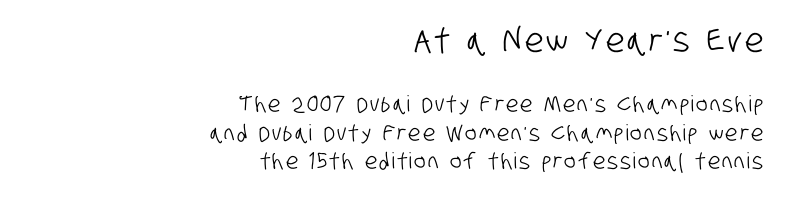
Q: Is the typeface a serif or a sans-serif typeface? A: Sans-serif.
Q: Is the text underlined? A: No.
Q: How is the paragraph aligned? A: Right-aligned.
Q: Is the spacing between lines tight, normal or loose? A: Normal.
Q: Which block of text is set in a larger size, the first (top) or the second (bottom)? A: The first (top) one.
Q: Width (condensed, normal, or wide)? A: Condensed.
Q: Stroke contrast? A: Low.
Q: x-height? A: Large.
Q: Monospaced? A: No.
